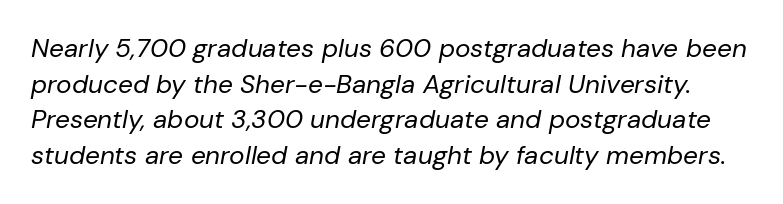
The foot of each line stays bare and open. The rendering uses a moderate line-height, typical for paragraphs. There's an unmistakable incline to the writing here. Tracking value appears to be zero — textbook default spacing. The font is comparable to plain body text, perhaps lighter.
